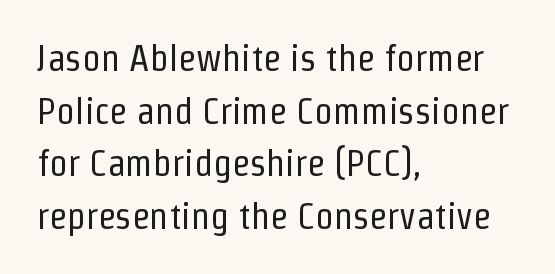
Proportional: the letters do not fall into vertical columns. Rows of type keep a routine distance in the vertical direction. Only glyphs here, with clear space below each row. If you drew a line through each stem, it would be perfectly vertical.
